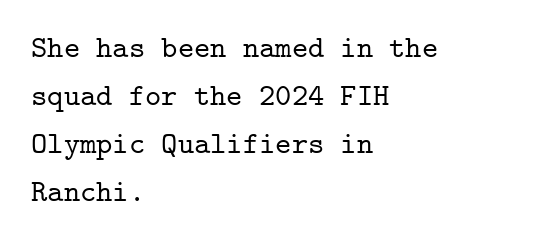
Q: Is the text italic (slanted)? A: No, it is upright.
Q: Is the typeface a serif or a sans-serif typeface? A: Serif.
Q: Is the text underlined? A: No.
Q: How is the paragraph aligned? A: Left-aligned.
Q: Is the spacing between letters normal or unusually wide? A: Normal.
Q: Is the spacing between lines tight, normal or loose? A: Normal.
Q: Width (condensed, normal, or wide)? A: Normal.
Q: Stroke contrast? A: Low.
Q: x-height? A: Medium.
Q: Monospaced? A: Yes.
